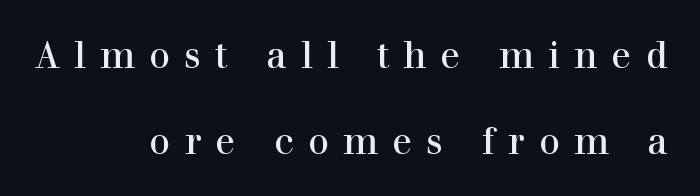
{"serif": "yes", "italic": "no", "bold": "no", "weight": "regular", "width": "normal", "stroke_contrast": "high", "x_height": "medium", "monospaced": "no", "underline": "no", "align": "right", "line_spacing": "loose", "line_spacing_ratio": 2.32, "letter_spacing": "wide", "letter_spacing_em": 0.38, "glyph_px": 37}
